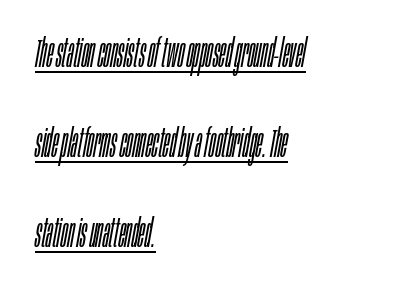
Q: Is the text bold? A: No.
Q: Is the text italic (slanted)? A: Yes, it leans right by about 10 degrees.
Q: Is the text underlined? A: Yes.
Q: How is the paragraph aligned? A: Left-aligned.
Q: Is the spacing between letters normal or unusually wide? A: Normal.
Q: Is the spacing between lines tight, normal or loose? A: Loose.
Q: Width (condensed, normal, or wide)? A: Condensed.
Q: Stroke contrast? A: Low.
Q: x-height? A: Large.
Q: Monospaced? A: No.
